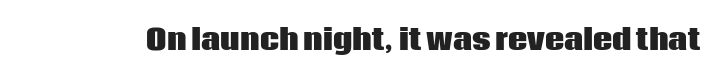
{"italic": "no", "bold": "yes", "underline": "no", "letter_spacing": "normal", "letter_spacing_em": 0.0, "glyph_px": 27}
